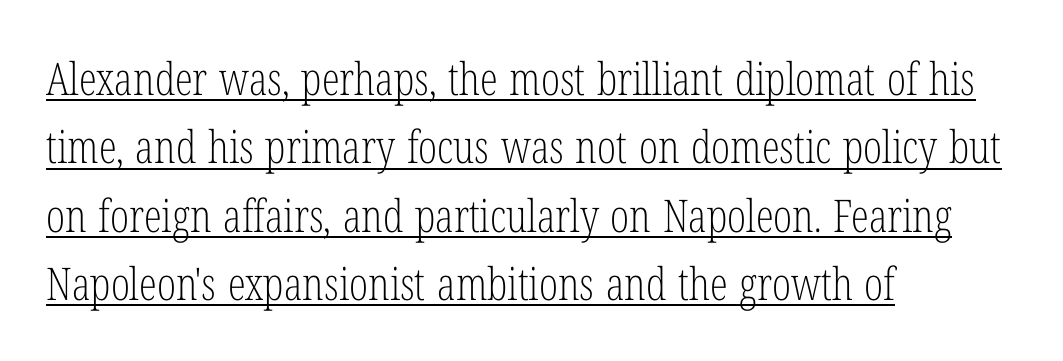
The image shows 45 px light, condensed serif type, upright; set left-aligned, normal line spacing (1.52x), normal letter spacing, underlined; low stroke contrast and a medium x-height.
